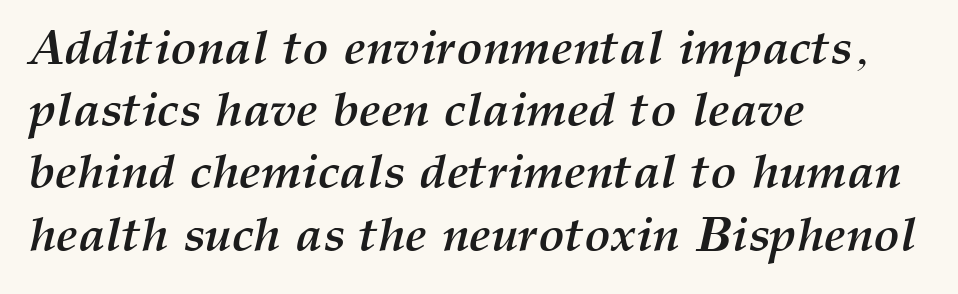
Q: Is the text bold? A: Yes.
Q: Is the text italic (slanted)? A: Yes, it leans right by about 12 degrees.
Q: Is the text underlined? A: No.
Q: How is the paragraph aligned? A: Left-aligned.
Q: Is the spacing between letters normal or unusually wide? A: Normal.
Q: Is the spacing between lines tight, normal or loose? A: Normal.
Q: Width (condensed, normal, or wide)? A: Normal.
Q: Stroke contrast? A: Medium.
Q: x-height? A: Medium.
Q: Monospaced? A: No.
